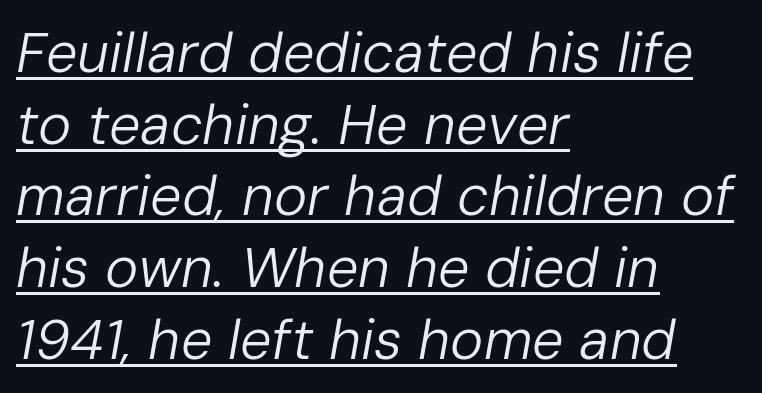
Q: Is the text bold? A: No.
Q: Is the text italic (slanted)? A: Yes, it leans right by about 10 degrees.
Q: Is the text underlined? A: Yes.
Q: How is the paragraph aligned? A: Left-aligned.
Q: Is the spacing between letters normal or unusually wide? A: Normal.
Q: Is the spacing between lines tight, normal or loose? A: Normal.
Q: Width (condensed, normal, or wide)? A: Normal.
Q: Stroke contrast? A: Low.
Q: x-height? A: Medium.
Q: Monospaced? A: No.
